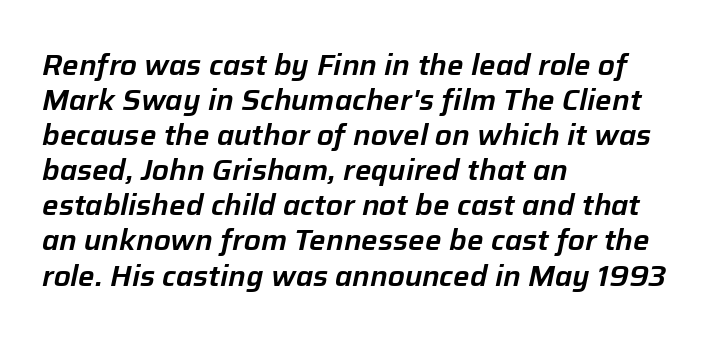
{"italic": "yes", "lean": "right", "slant_degrees": 12, "width": "normal", "stroke_contrast": "low", "x_height": "medium", "monospaced": "no", "underline": "no", "align": "left", "line_spacing_ratio": 1.21, "letter_spacing": "normal", "letter_spacing_em": 0.0, "glyph_px": 29}
